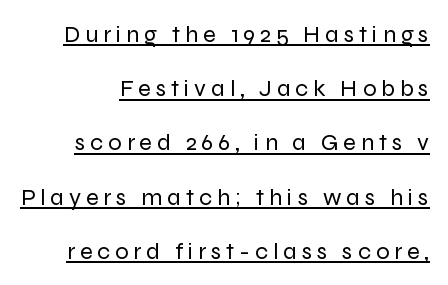
The letters look calm and open, with moderate or lighter stems. Tall strokes in this sample are plumb rather than angled. In terms of leading, this rendering errs on the spacious side. The passage shown has open, widely tracked lettering throughout.
